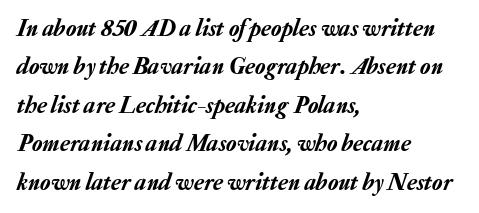
{"italic": "yes", "lean": "right", "slant_degrees": 20, "underline": "no", "align": "left", "line_spacing": "normal", "line_spacing_ratio": 1.6, "letter_spacing": "normal", "letter_spacing_em": 0.0, "glyph_px": 24}
